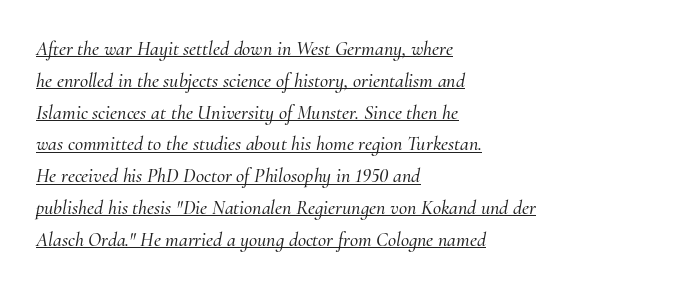
Q: Is the text italic (slanted)? A: Yes, it leans right by about 10 degrees.
Q: Is the text underlined? A: Yes.
Q: How is the paragraph aligned? A: Left-aligned.
Q: Is the spacing between letters normal or unusually wide? A: Normal.
Q: Is the spacing between lines tight, normal or loose? A: Normal.
